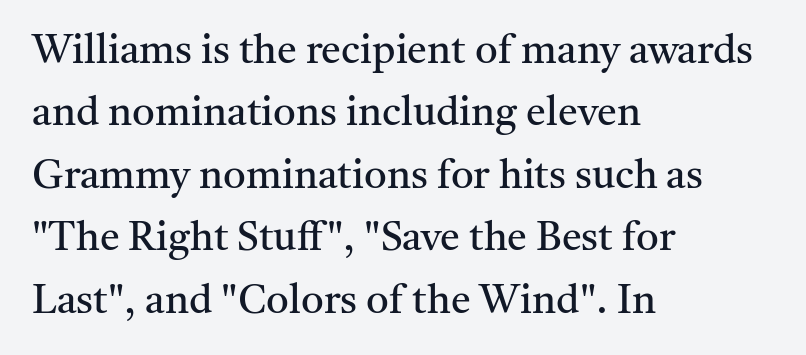
{"serif": "yes", "italic": "no", "bold": "no", "weight": "regular", "width": "normal", "stroke_contrast": "medium", "x_height": "medium", "monospaced": "no", "underline": "no", "align": "left", "line_spacing": "normal", "line_spacing_ratio": 1.56, "letter_spacing": "normal", "letter_spacing_em": 0.0, "glyph_px": 40}
